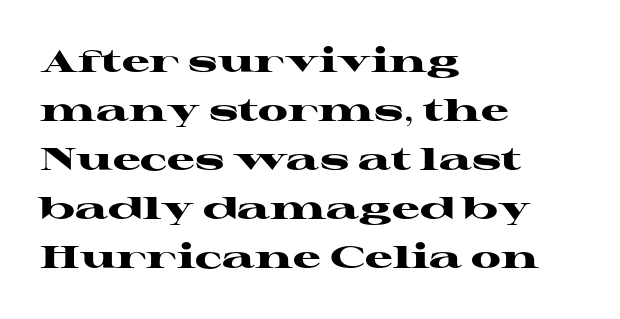
{"serif": "yes", "italic": "no", "bold": "yes", "weight": "heavy", "width": "wide", "stroke_contrast": "high", "x_height": "medium", "monospaced": "no", "underline": "no", "align": "left", "line_spacing": "normal", "line_spacing_ratio": 1.58, "letter_spacing": "normal", "letter_spacing_em": 0.0, "glyph_px": 31}
